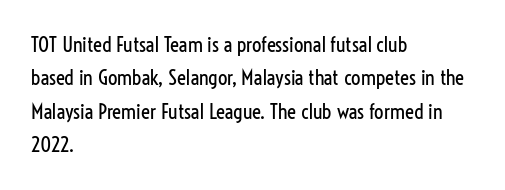
How would I describe the line gaps? Plain and ordinary. Weight: in the light-to-regular range. The type is set solid horizontally, with unmodified tracking. The lines are quadded left.
